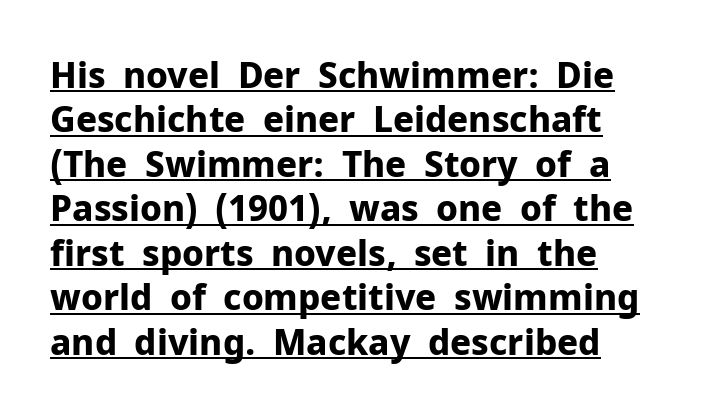
The image shows 35 px bold sans-serif type, upright; set left-aligned, normal line spacing (1.27x), normal letter spacing, underlined; low stroke contrast and a medium x-height.
